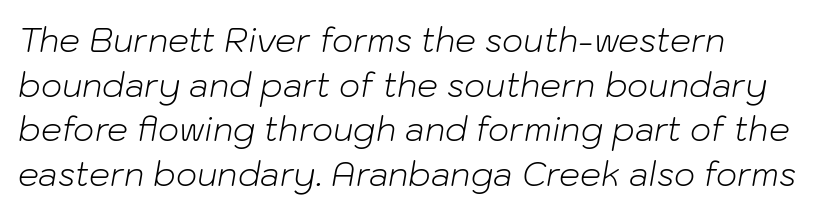
Stroke mass is kept to a normal reading level or below. You could not count columns in this text — the font is proportionally spaced. Does the leading feel generous? No, just average. Honestly, the letter spacing is just normal — you wouldn't notice it.
